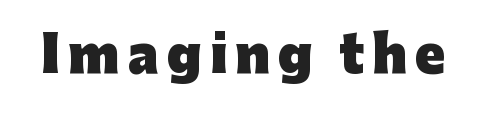
A clean baseline with only descenders dipping below it. Grotesque or geometric, the face here clearly has no serifs. Each glyph is drawn with heavy, bold strokes. Character widths vary here, with narrow letters taking less room than wide ones.
